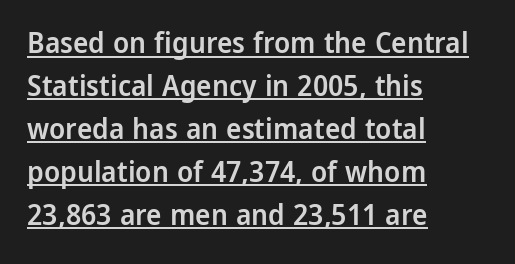
The image shows 29 px semibold sans-serif type, upright; set left-aligned, normal line spacing (1.48x), normal letter spacing, underlined; low stroke contrast and a medium x-height.
